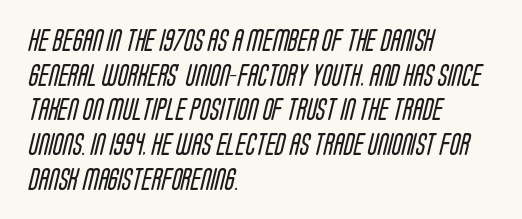
Q: Is the text bold? A: No.
Q: Is the text underlined? A: No.
Q: How is the paragraph aligned? A: Left-aligned.
Q: Is the spacing between letters normal or unusually wide? A: Normal.
Q: Is the spacing between lines tight, normal or loose? A: Normal.
